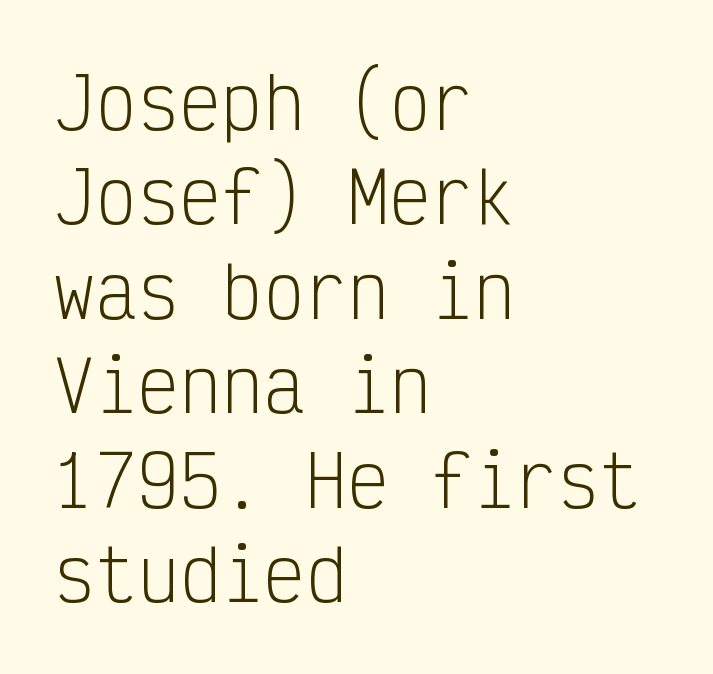
The passage shown is typed in a monospace face where columns stay perfectly aligned. The font is comparable to plain body text, perhaps lighter. Examine the stroke ends and you'll find no serifs. Default kerning and tracking; the words read as compact shapes. Only glyphs here, with clear space below each row.
